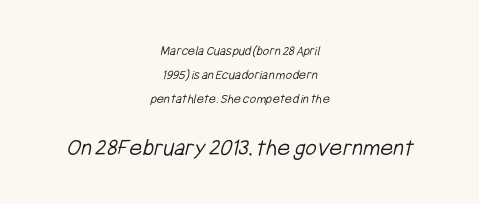
Spacing between characters is what you'd get straight out of the box. In CSS terms this would be text-align: center. No chunkiness to these letters — they're not bold. Typesetter's note — lower block bumped up in size, upper block left smaller. Unmarked baselines from the first word to the last.
